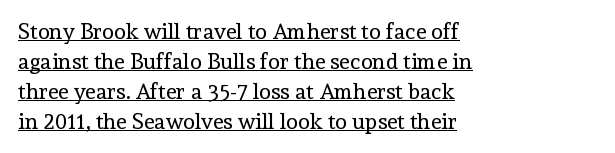
Q: Is the text bold? A: No.
Q: Is the text italic (slanted)? A: No, it is upright.
Q: Is the text underlined? A: Yes.
Q: How is the paragraph aligned? A: Left-aligned.
Q: Is the spacing between letters normal or unusually wide? A: Normal.
Q: Is the spacing between lines tight, normal or loose? A: Normal.
